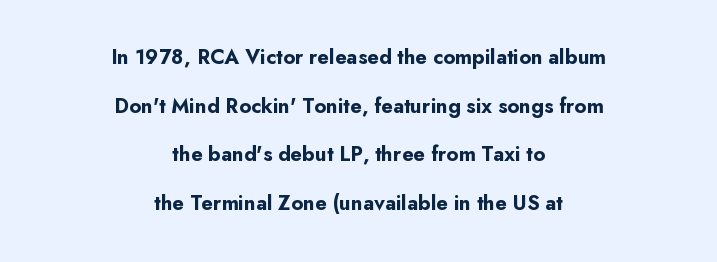
Q: Is the text bold? A: Yes.
Q: Is the text italic (slanted)? A: No, it is upright.
Q: Is the text underlined? A: No.
Q: How is the paragraph aligned? A: Centered.
Q: Is the spacing between letters normal or unusually wide? A: Normal.
Q: Is the spacing between lines tight, normal or loose? A: Loose.
